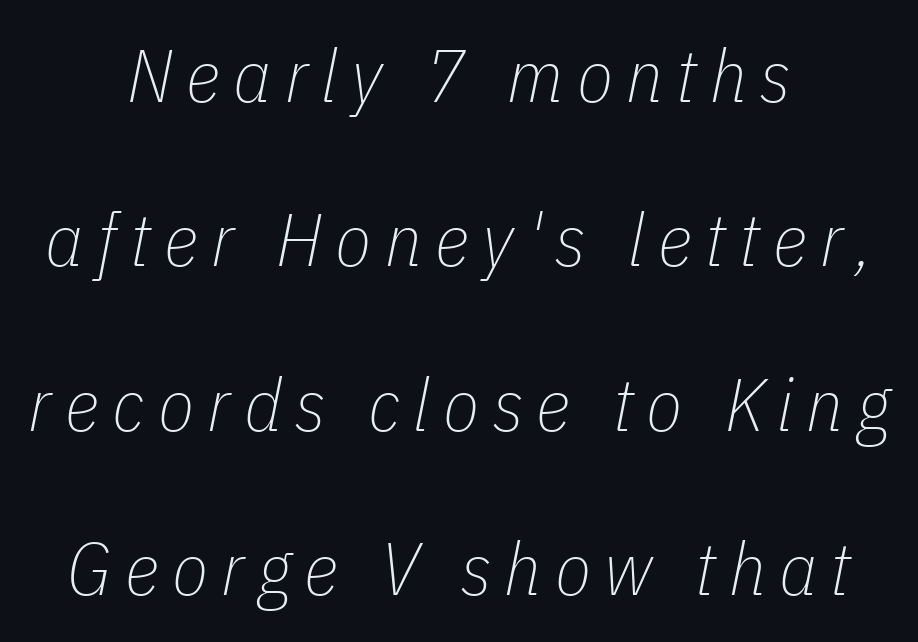
Q: Is the text bold? A: No.
Q: Is the text italic (slanted)? A: Yes, it leans right by about 11 degrees.
Q: Is the text underlined? A: No.
Q: How is the paragraph aligned? A: Centered.
Q: Is the spacing between lines tight, normal or loose? A: Loose.
Q: Width (condensed, normal, or wide)? A: Condensed.
Q: Stroke contrast? A: Low.
Q: x-height? A: Medium.
Q: Monospaced? A: No.
